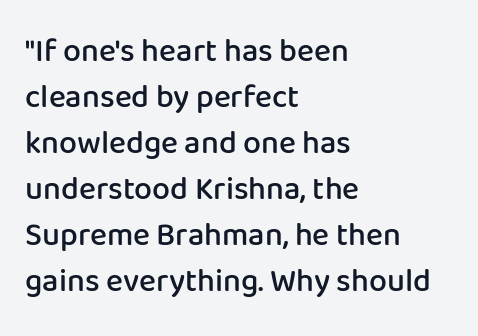
{"serif": "no", "italic": "no", "bold": "semi", "weight": "semibold", "width": "normal", "stroke_contrast": "low", "x_height": "medium", "monospaced": "no", "underline": "no", "align": "left", "line_spacing": "normal", "line_spacing_ratio": 1.44, "letter_spacing": "normal", "letter_spacing_em": 0.0, "glyph_px": 32}
